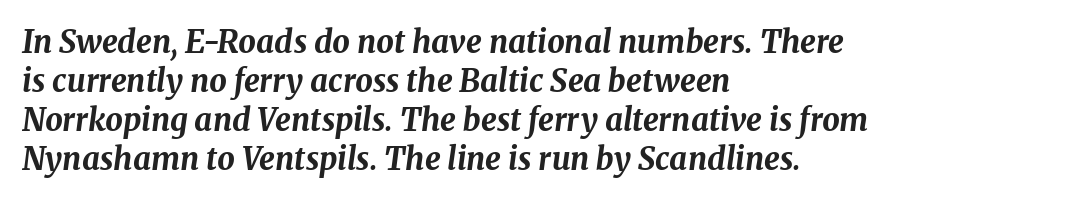
{"italic": "yes", "lean": "right", "slant_degrees": 8, "bold": "yes", "weight": "bold", "width": "normal", "stroke_contrast": "medium", "x_height": "medium", "monospaced": "no", "underline": "no", "align": "left", "line_spacing": "normal", "line_spacing_ratio": 1.26, "letter_spacing": "normal", "letter_spacing_em": 0.0, "glyph_px": 31}
